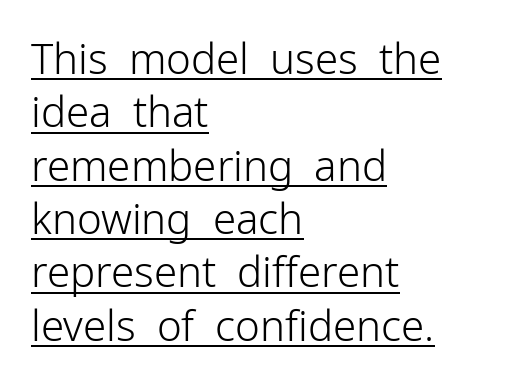
Q: Is the text bold? A: No.
Q: Is the text italic (slanted)? A: No, it is upright.
Q: Is the typeface a serif or a sans-serif typeface? A: Sans-serif.
Q: Is the text underlined? A: Yes.
Q: How is the paragraph aligned? A: Left-aligned.
Q: Is the spacing between letters normal or unusually wide? A: Normal.
Q: Is the spacing between lines tight, normal or loose? A: Normal.
Q: Width (condensed, normal, or wide)? A: Normal.
Q: Stroke contrast? A: Low.
Q: x-height? A: Medium.
Q: Monospaced? A: No.
